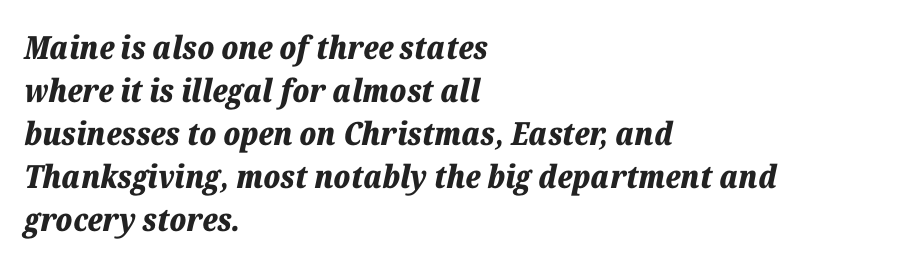
Q: Is the text bold? A: Yes.
Q: Is the text italic (slanted)? A: Yes, it leans right by about 12 degrees.
Q: Is the text underlined? A: No.
Q: How is the paragraph aligned? A: Left-aligned.
Q: Is the spacing between letters normal or unusually wide? A: Normal.
Q: Is the spacing between lines tight, normal or loose? A: Normal.
Q: Width (condensed, normal, or wide)? A: Normal.
Q: Stroke contrast? A: Low.
Q: x-height? A: Medium.
Q: Monospaced? A: No.
